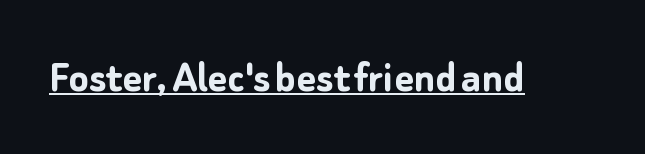
The font is running at its bold setting. These lines are rendered in a variable-pitch font. These characters rest on top of a visible drawn line. The glyphs in this specimen are sans serif. The font's upright variant was chosen for this text. Standard letterfit; no display-style spreading of the glyphs.
